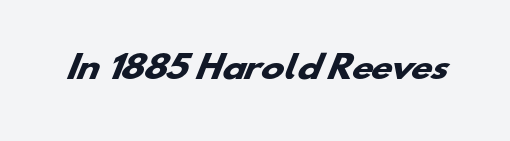
{"serif": "no", "bold": "yes", "weight": "heavy", "width": "wide", "stroke_contrast": "low", "x_height": "small", "monospaced": "no", "underline": "no", "letter_spacing": "normal", "letter_spacing_em": 0.0, "glyph_px": 31}
